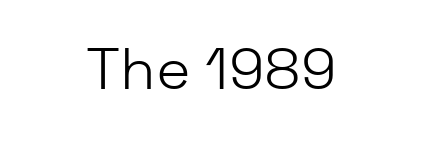
{"serif": "no", "italic": "no", "bold": "no", "weight": "light", "width": "normal", "stroke_contrast": "low", "x_height": "medium", "monospaced": "no", "underline": "no", "letter_spacing": "normal", "letter_spacing_em": 0.0, "glyph_px": 58}
